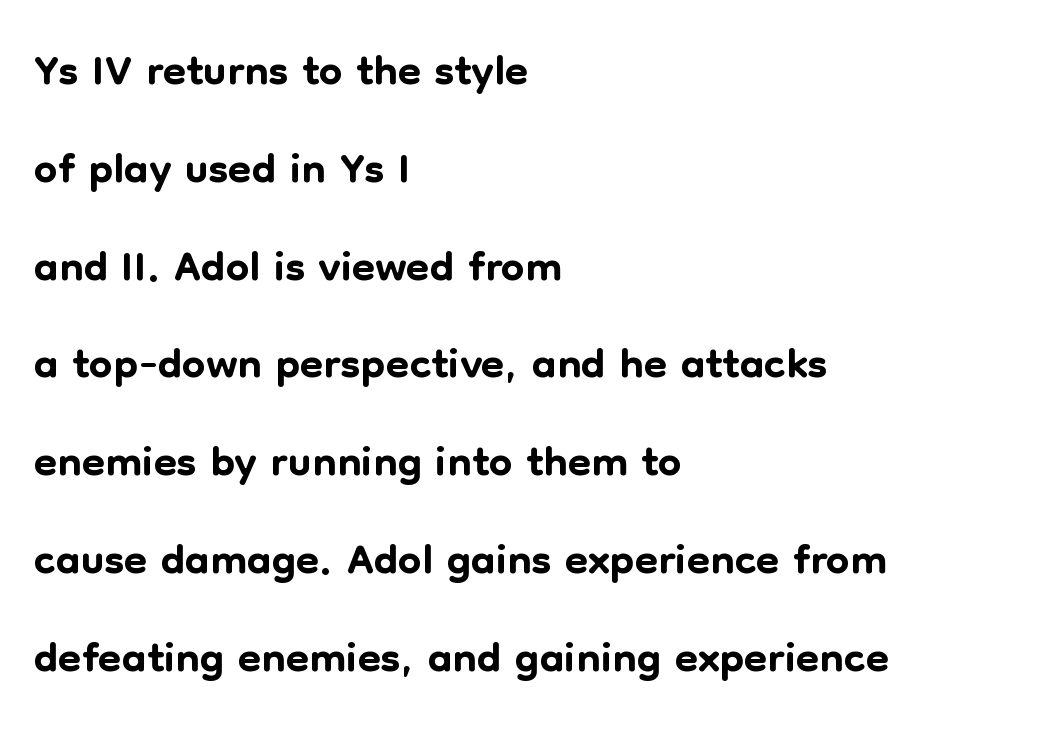
Check under the words: just untouched page. The compositor pushed each line to the left boundary. This sample keeps an unexceptional amount of space between lines. A typesetter would call this proportional, since set widths differ per character. If you drew a line through each stem, it would be perfectly vertical.
